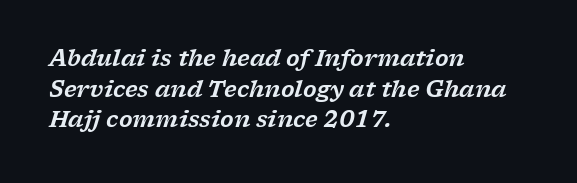
Compared with typical paragraphs, the rows here are spaced about the same. Each row of text sits above clean, open space. A classic flush-left, rag-right setting is used for this passage. The typography opts for an oblique posture over an upright one. The gaps between neighbouring characters are ordinary and unremarkable.
